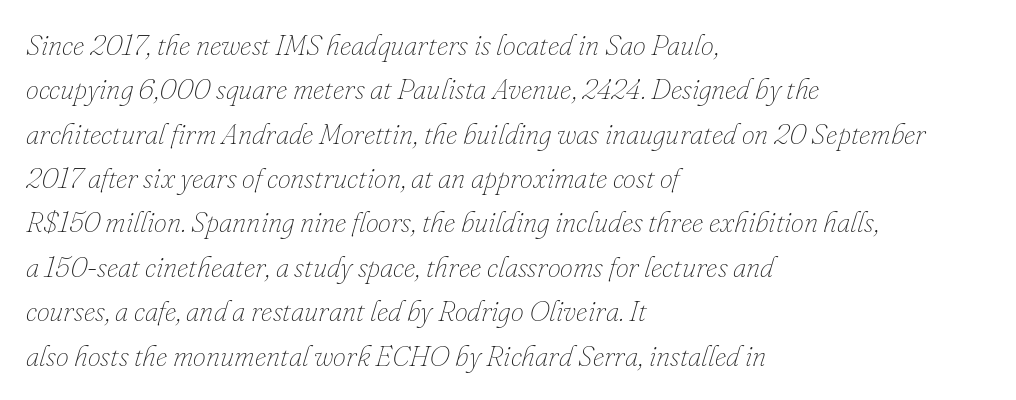
The typeface has the unassuming heft of standard copy or less. Beneath every word, the page is bare. The glyphs look as if they've been sheared to an angle. Is the block centered? No — it sits flush against the left margin. Rows of type keep a routine distance in the vertical direction.
